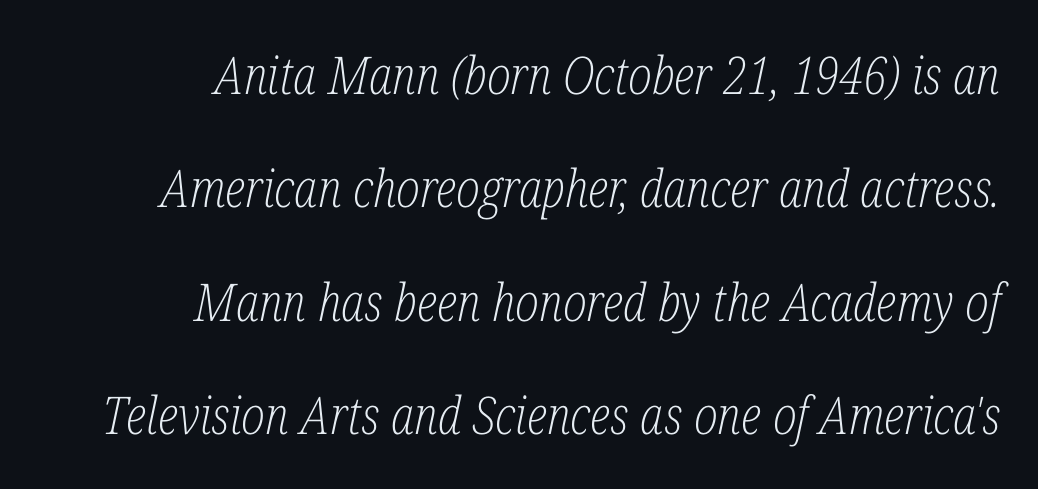
The lines in this sample share a right terminus and differ only in where they begin. Students, note that the glyphs here touch the page at normal intervals. Posture: slanted. Does the leading feel generous? Absolutely, it's lavish. Character widths vary here, with narrow letters taking less room than wide ones.
